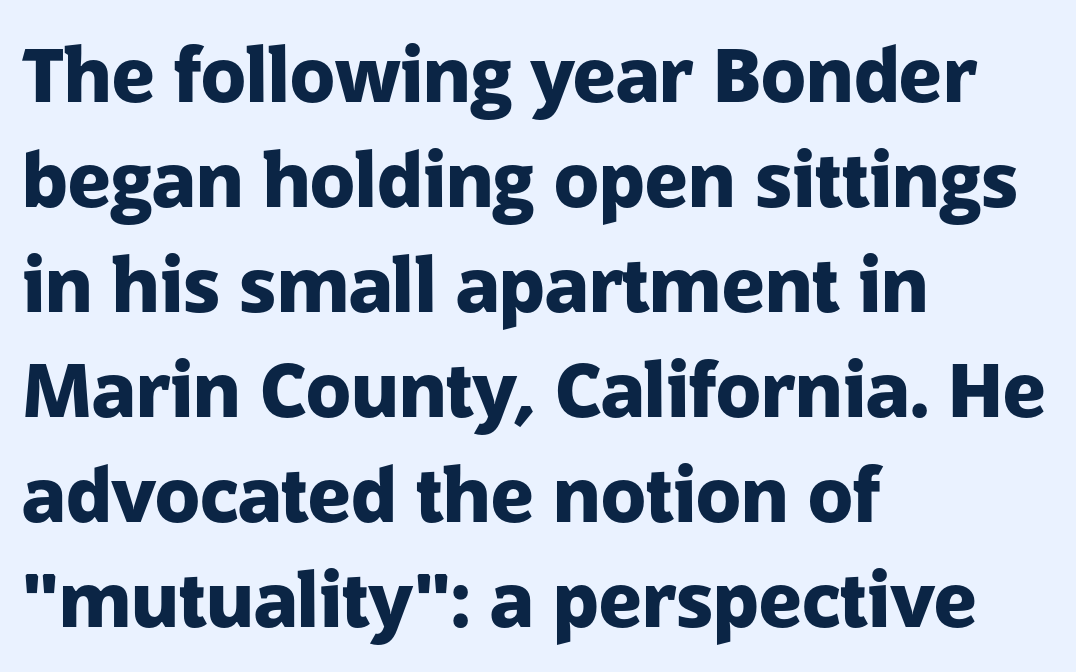
The image shows 74 px heavy sans-serif type, upright; set left-aligned, normal line spacing (1.42x), normal letter spacing, not underlined; low stroke contrast and a medium x-height.
